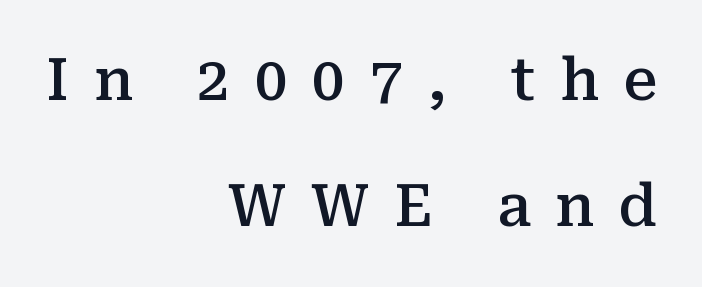
Q: Is the text bold? A: Semi-bold.
Q: Is the text italic (slanted)? A: No, it is upright.
Q: Is the typeface a serif or a sans-serif typeface? A: Serif.
Q: Is the text underlined? A: No.
Q: How is the paragraph aligned? A: Right-aligned.
Q: Is the spacing between letters normal or unusually wide? A: Unusually wide.
Q: Is the spacing between lines tight, normal or loose? A: Loose.
Q: Width (condensed, normal, or wide)? A: Normal.
Q: Stroke contrast? A: Medium.
Q: x-height? A: Medium.
Q: Monospaced? A: No.
